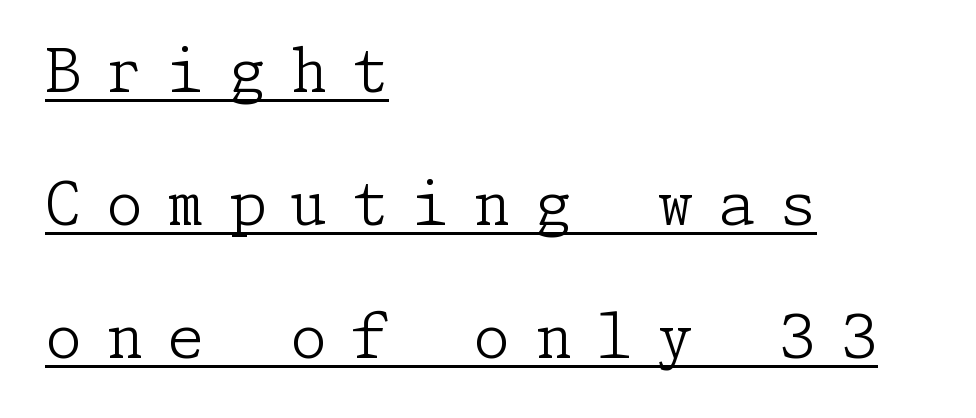
The image shows 60 px light serif type, upright; set left-aligned, loose line spacing (2.22x), unusually wide letter spacing (+0.4 em), underlined; low stroke contrast and a medium x-height.
